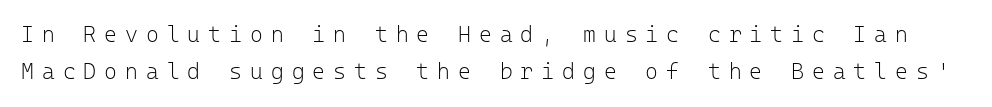
Style check: upright. Leading matches the norm, producing a regular column. A clean baseline with only descenders dipping below it. Spacing between characters has been opened up far beyond the box default.
